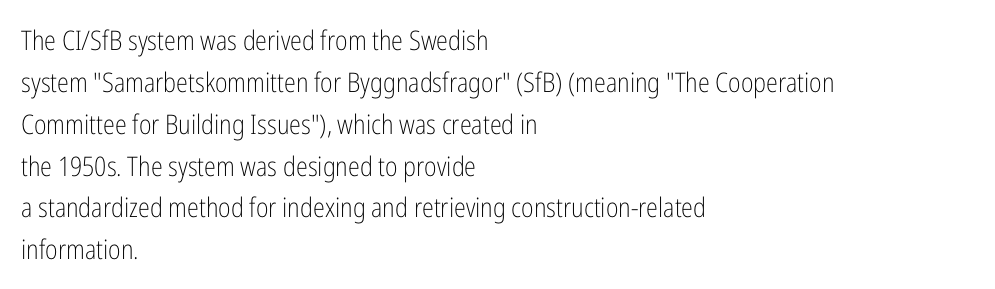
Q: Is the text bold? A: No.
Q: Is the text italic (slanted)? A: No, it is upright.
Q: Is the text underlined? A: No.
Q: How is the paragraph aligned? A: Left-aligned.
Q: Is the spacing between letters normal or unusually wide? A: Normal.
Q: Is the spacing between lines tight, normal or loose? A: Normal.
